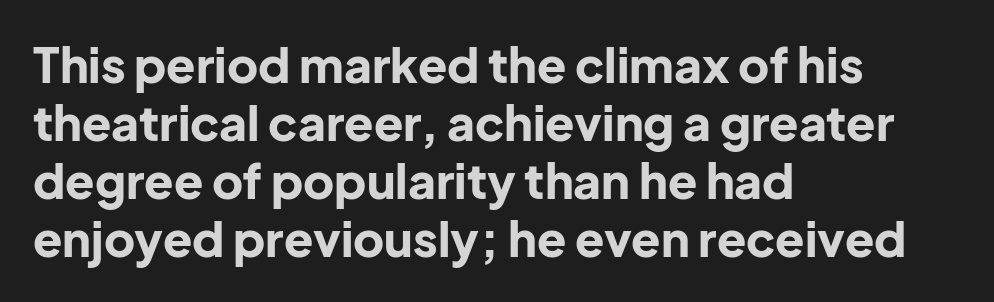
Check where the strokes stop: nothing finishes them off — pure sans. This is the regular roman posture of the typeface. How are the letters spaced? Ordinarily, with no added tracking. A typesetter would call this proportional, since set widths differ per character.
